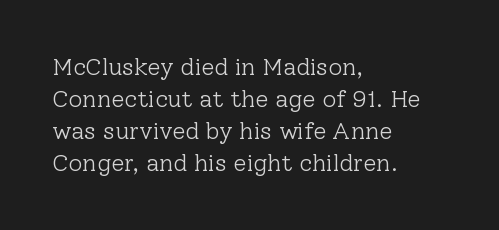
Q: Is the text bold? A: No.
Q: Is the text italic (slanted)? A: No, it is upright.
Q: Is the text underlined? A: No.
Q: How is the paragraph aligned? A: Left-aligned.
Q: Is the spacing between letters normal or unusually wide? A: Normal.
Q: Is the spacing between lines tight, normal or loose? A: Normal.
